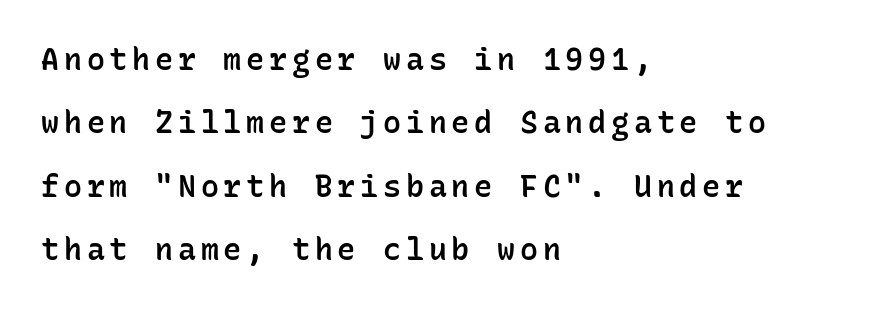
The image shows 30 px semibold sans-serif type, upright, monospaced; set left-aligned, loose line spacing (2.11x), not underlined; low stroke contrast and a medium x-height.
